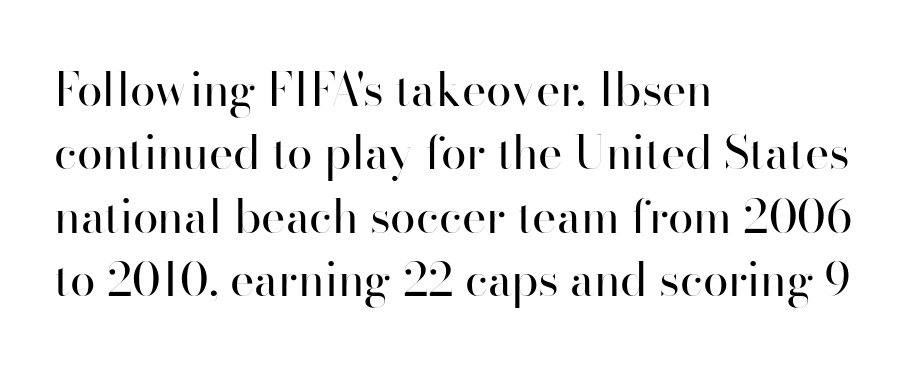
The image shows 46 px regular-weight sans-serif type, upright; set left-aligned, normal line spacing (1.38x), normal letter spacing, not underlined; high stroke contrast and a small x-height.
